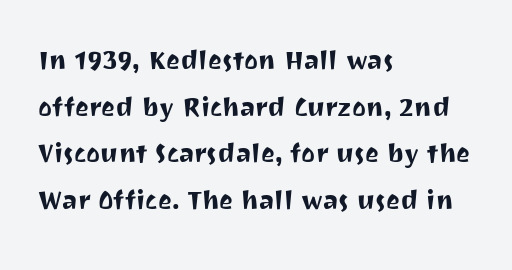
Q: Is the text italic (slanted)? A: No, it is upright.
Q: Is the typeface a serif or a sans-serif typeface? A: Sans-serif.
Q: Is the text underlined? A: No.
Q: How is the paragraph aligned? A: Left-aligned.
Q: Is the spacing between letters normal or unusually wide? A: Normal.
Q: Is the spacing between lines tight, normal or loose? A: Normal.
Q: Width (condensed, normal, or wide)? A: Normal.
Q: Stroke contrast? A: Medium.
Q: x-height? A: Medium.
Q: Monospaced? A: No.
